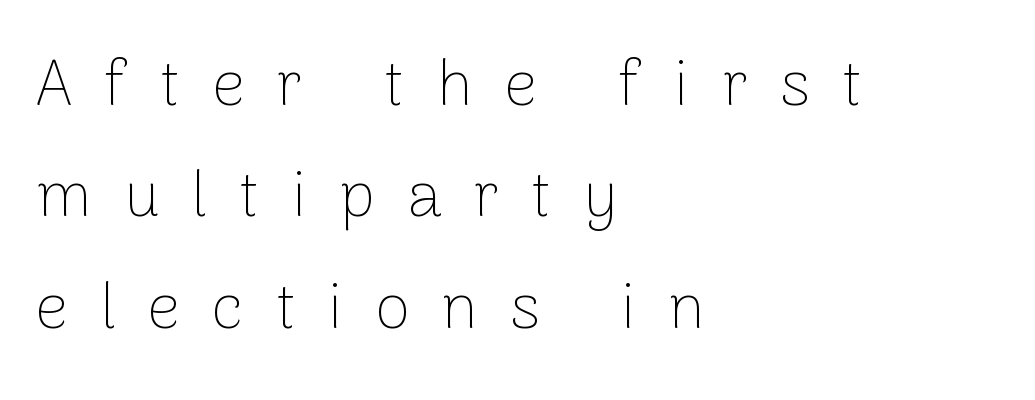
{"serif": "no", "italic": "no", "bold": "no", "weight": "thin", "width": "normal", "stroke_contrast": "low", "x_height": "medium", "monospaced": "no", "underline": "no", "align": "left", "line_spacing_ratio": 1.74, "letter_spacing": "wide", "letter_spacing_em": 0.5, "glyph_px": 64}
